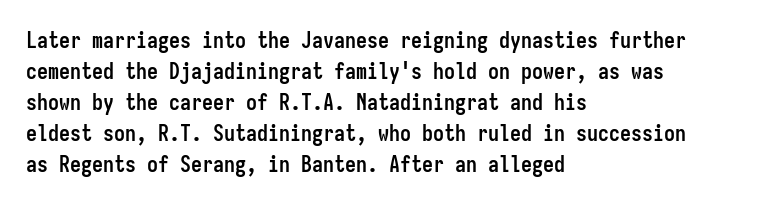
Ordinary non-slanted type is in use. The space between consecutive lines is moderate. The strokes are fattened all the way to bold. No extra tracking has been applied to these lines. Quick note: underline off. The typesetter chose a ragged-right arrangement here.
